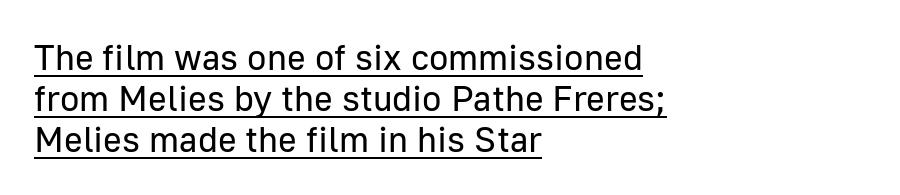
The image shows 36 px regular-weight sans-serif type, upright; set left-aligned, tight line spacing (1.14x), normal letter spacing, underlined; low stroke contrast and a medium x-height.
